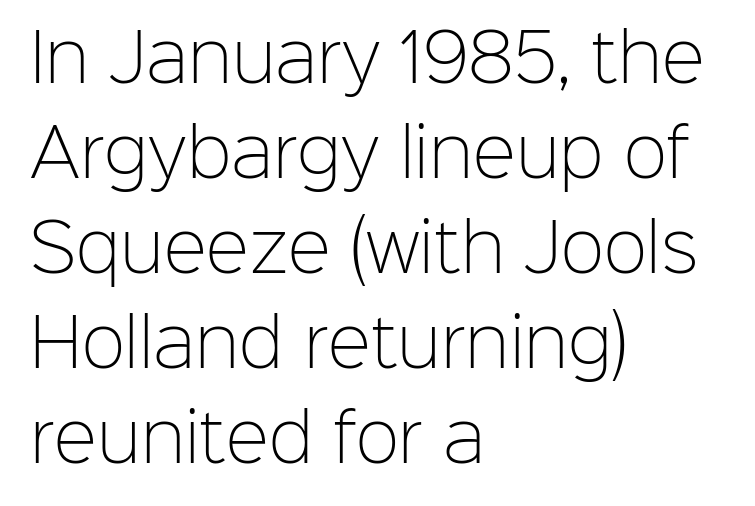
{"serif": "no", "italic": "no", "bold": "no", "weight": "light", "width": "normal", "stroke_contrast": "low", "x_height": "medium", "monospaced": "no", "underline": "no", "align": "left", "line_spacing": "normal", "line_spacing_ratio": 1.46, "letter_spacing": "normal", "letter_spacing_em": 0.0, "glyph_px": 65}
